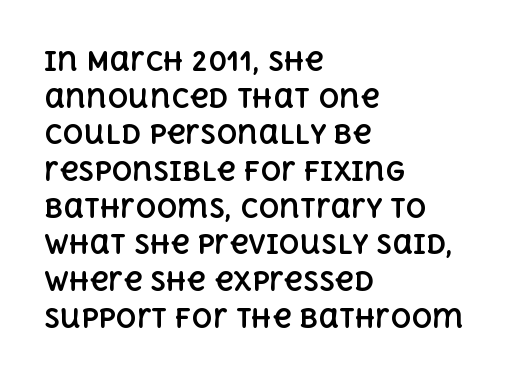
Q: Is the text bold? A: Yes.
Q: Is the text italic (slanted)? A: No, it is upright.
Q: Is the text underlined? A: No.
Q: How is the paragraph aligned? A: Left-aligned.
Q: Is the spacing between letters normal or unusually wide? A: Normal.
Q: Is the spacing between lines tight, normal or loose? A: Normal.
